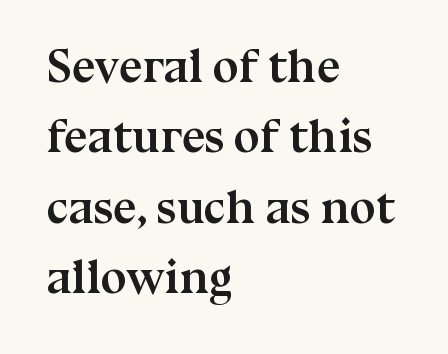
{"serif": "yes", "italic": "no", "bold": "yes", "weight": "semibold", "width": "normal", "stroke_contrast": "medium", "x_height": "medium", "monospaced": "no", "underline": "no", "align": "left", "line_spacing": "normal", "line_spacing_ratio": 1.5, "letter_spacing": "normal", "letter_spacing_em": 0.0, "glyph_px": 47}
